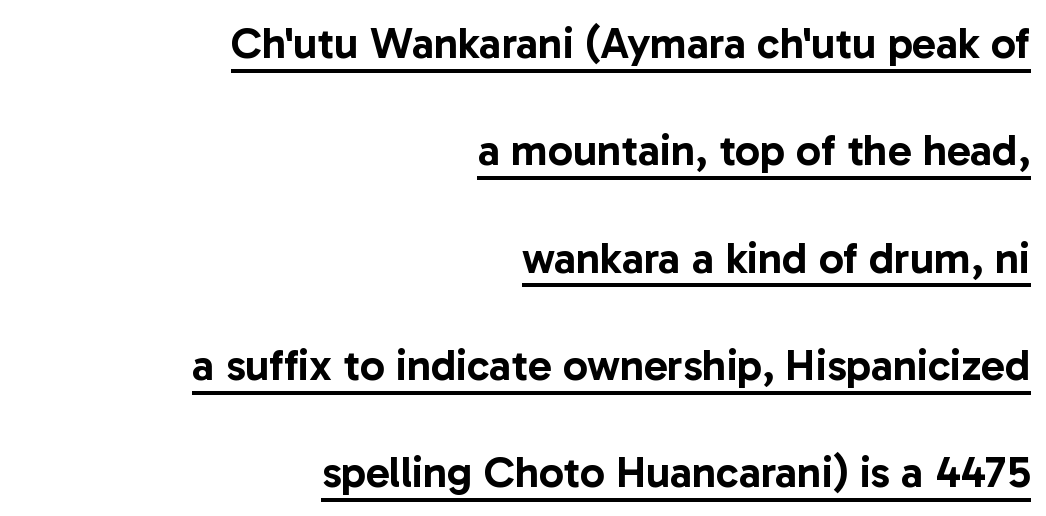
Q: Is the text italic (slanted)? A: No, it is upright.
Q: Is the typeface a serif or a sans-serif typeface? A: Sans-serif.
Q: Is the text underlined? A: Yes.
Q: How is the paragraph aligned? A: Right-aligned.
Q: Is the spacing between letters normal or unusually wide? A: Normal.
Q: Is the spacing between lines tight, normal or loose? A: Loose.
Q: Width (condensed, normal, or wide)? A: Normal.
Q: Stroke contrast? A: Low.
Q: x-height? A: Medium.
Q: Monospaced? A: No.
